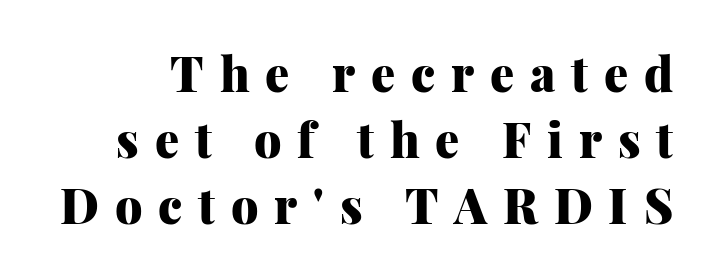
{"serif": "yes", "italic": "no", "bold": "yes", "weight": "heavy", "width": "normal", "stroke_contrast": "medium", "x_height": "medium", "monospaced": "no", "underline": "no", "line_spacing": "normal", "line_spacing_ratio": 1.38, "letter_spacing": "wide", "letter_spacing_em": 0.33, "glyph_px": 48}
